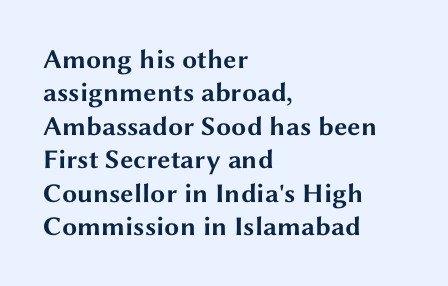
The image shows 27 px bold type, upright; set left-aligned, line spacing 1.24x, normal letter spacing, not underlined.
